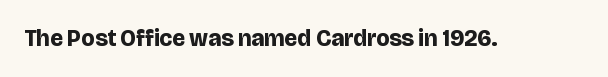
Q: Is the text bold? A: Yes.
Q: Is the text italic (slanted)? A: No, it is upright.
Q: Is the text underlined? A: No.
Q: Is the spacing between letters normal or unusually wide? A: Normal.
